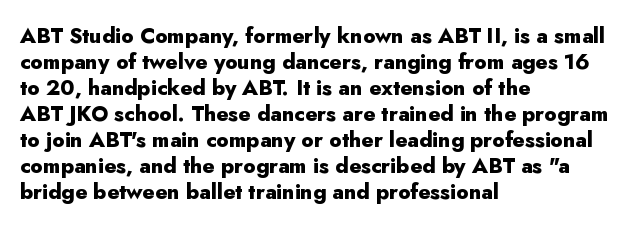
The image shows 21 px bold type, upright; set left-aligned, line spacing 1.24x, normal letter spacing, not underlined.
